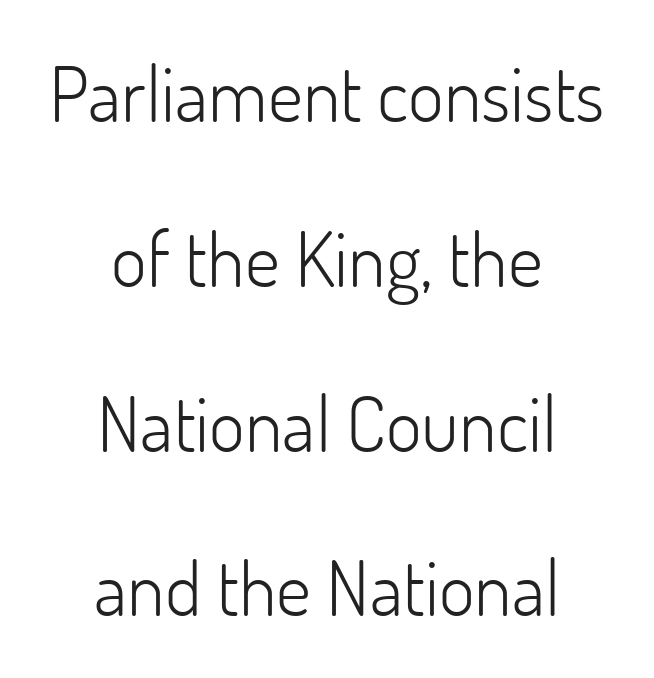
The image shows 77 px light sans-serif type, upright; set centered, loose line spacing (2.14x), normal letter spacing, not underlined; low stroke contrast and a small x-height.
